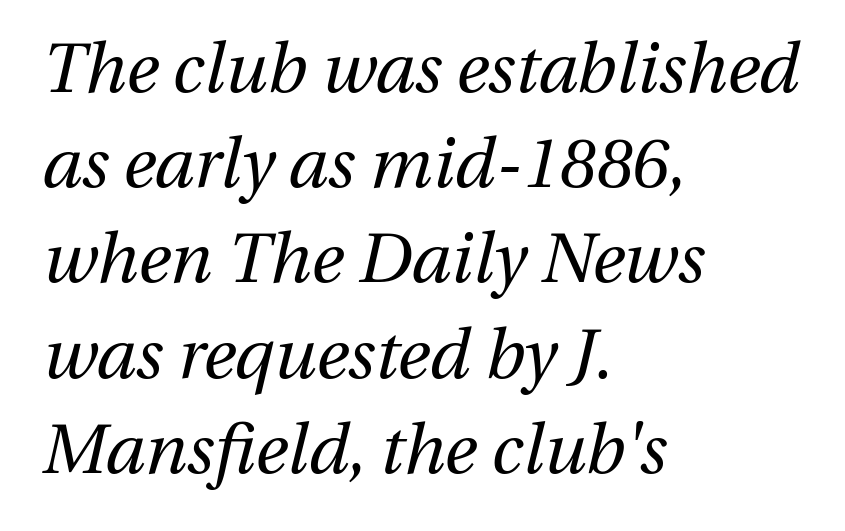
The image shows 69 px regular-weight type, italic (leaning right); set left-aligned, normal line spacing (1.38x), normal letter spacing, not underlined; medium stroke contrast and a medium x-height.
